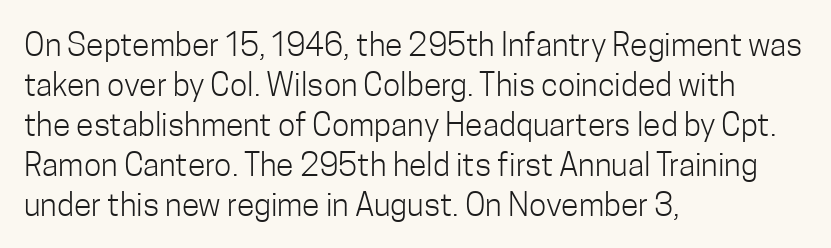
Bare-footed words on every line. How are the letters spaced? Ordinarily, with no added tracking. On a weight scale, this lands at 450 or below. The letters stand straight up with perfectly vertical stems. The paragraph shown leans on its left margin.
